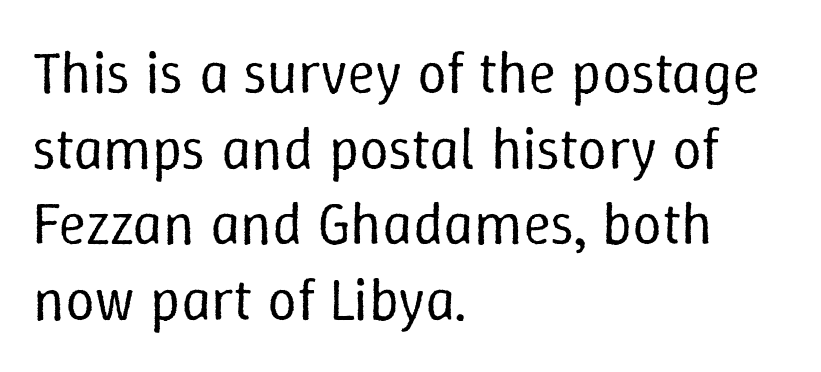
{"italic": "no", "bold": "no", "weight": "regular", "width": "normal", "stroke_contrast": "low", "x_height": "medium", "monospaced": "no", "underline": "no", "align": "left", "line_spacing": "normal", "line_spacing_ratio": 1.28, "letter_spacing": "normal", "letter_spacing_em": 0.0, "glyph_px": 59}
